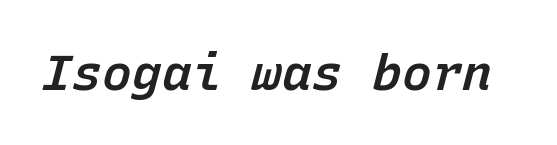
Q: Is the text bold? A: Semi-bold.
Q: Is the text italic (slanted)? A: Yes, it leans right by about 15 degrees.
Q: Is the text underlined? A: No.
Q: Is the spacing between letters normal or unusually wide? A: Normal.
Q: Width (condensed, normal, or wide)? A: Normal.
Q: Stroke contrast? A: Low.
Q: x-height? A: Medium.
Q: Monospaced? A: Yes.
